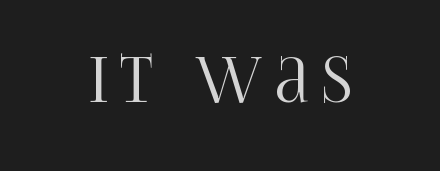
{"serif": "yes", "italic": "no", "width": "condensed", "stroke_contrast": "high", "x_height": "large", "monospaced": "no", "underline": "no", "letter_spacing": "wide", "letter_spacing_em": 0.21, "glyph_px": 62}
